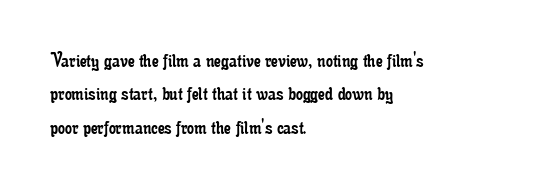
Q: Is the text bold? A: No.
Q: Is the text italic (slanted)? A: No, it is upright.
Q: Is the text underlined? A: No.
Q: How is the paragraph aligned? A: Left-aligned.
Q: Is the spacing between letters normal or unusually wide? A: Normal.
Q: Is the spacing between lines tight, normal or loose? A: Normal.
